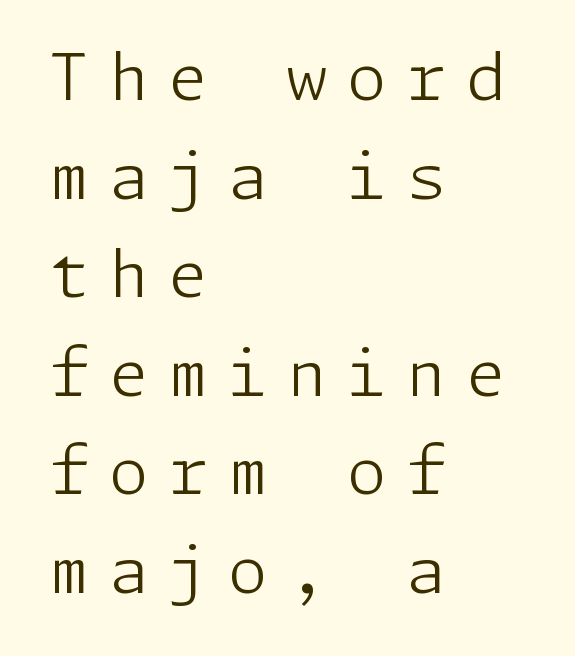
Look at the tracking — it's clearly loosened, letters drifting apart. Posture: upright roman. Check the space under the baseline: it is left empty. To sum up the face: it is a sans, with no serifs.
